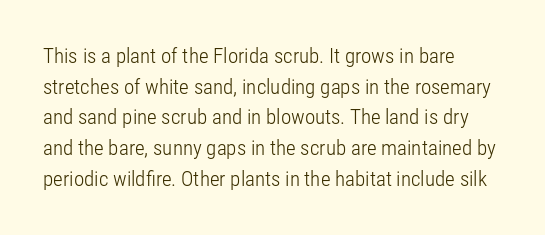
The image shows 21 px text type, upright; set left-aligned, normal line spacing (1.46x), normal letter spacing, not underlined.
